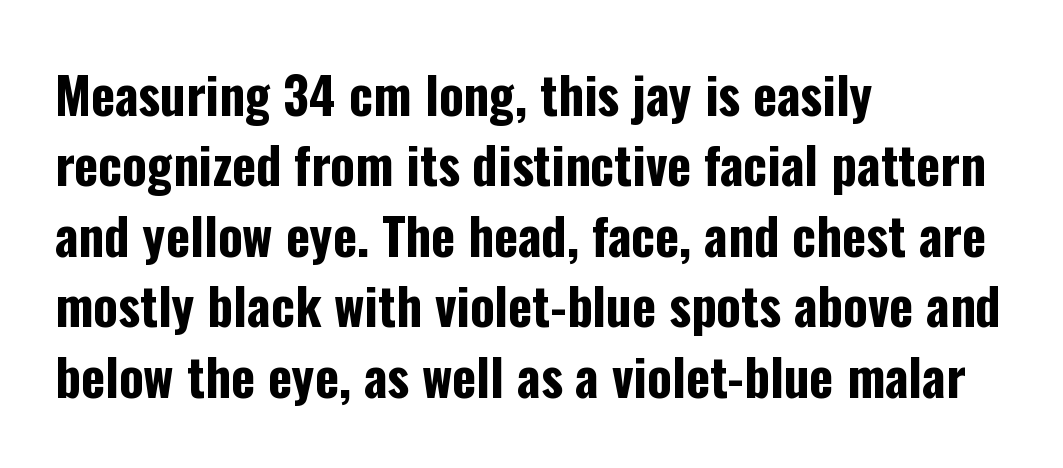
Q: Is the text bold? A: Yes.
Q: Is the text italic (slanted)? A: No, it is upright.
Q: Is the typeface a serif or a sans-serif typeface? A: Sans-serif.
Q: Is the text underlined? A: No.
Q: How is the paragraph aligned? A: Left-aligned.
Q: Is the spacing between letters normal or unusually wide? A: Normal.
Q: Is the spacing between lines tight, normal or loose? A: Normal.
Q: Width (condensed, normal, or wide)? A: Condensed.
Q: Stroke contrast? A: Low.
Q: x-height? A: Medium.
Q: Monospaced? A: No.
